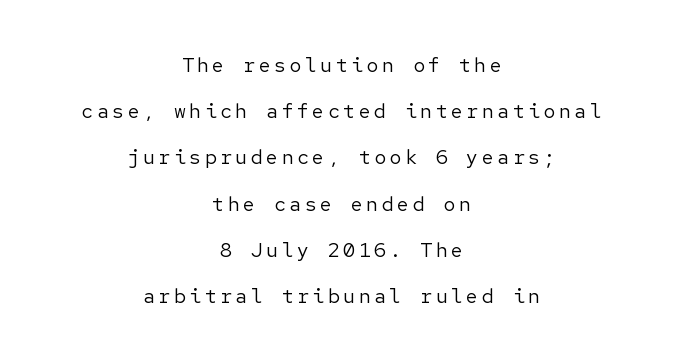
Q: Is the text bold? A: No.
Q: Is the text italic (slanted)? A: No, it is upright.
Q: Is the text underlined? A: No.
Q: How is the paragraph aligned? A: Centered.
Q: Is the spacing between lines tight, normal or loose? A: Loose.
